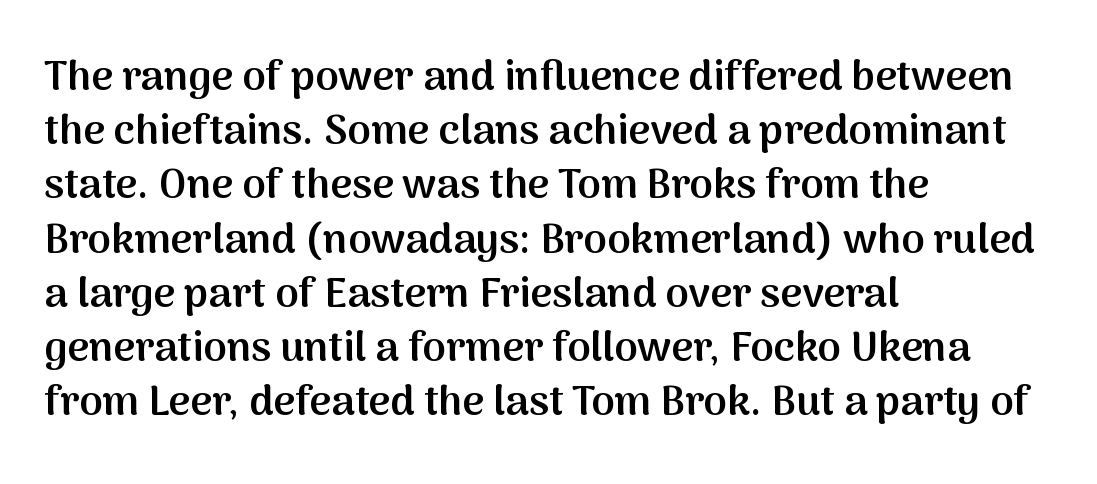
A somewhat darkened texture: the type is semibold rather than bold. Baseline-to-baseline distance is the conventional proportion of letter height. The lettering holds an erect, upright posture throughout. Horizontal alignment here is leftward, the default for most running prose. Spacing between characters is what you'd get straight out of the box. Underline: absent.
